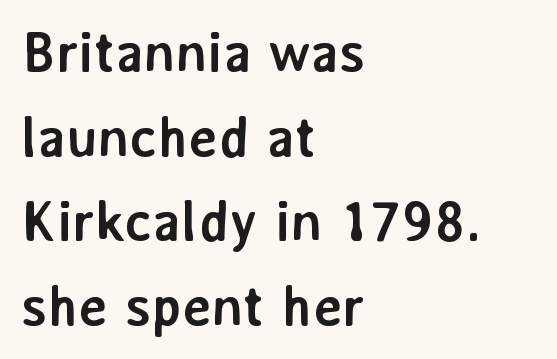
{"serif": "no", "italic": "no", "bold": "yes", "weight": "semibold", "width": "normal", "stroke_contrast": "low", "x_height": "medium", "monospaced": "no", "underline": "no", "align": "left", "line_spacing": "normal", "line_spacing_ratio": 1.51, "letter_spacing": "normal", "letter_spacing_em": 0.0, "glyph_px": 56}
